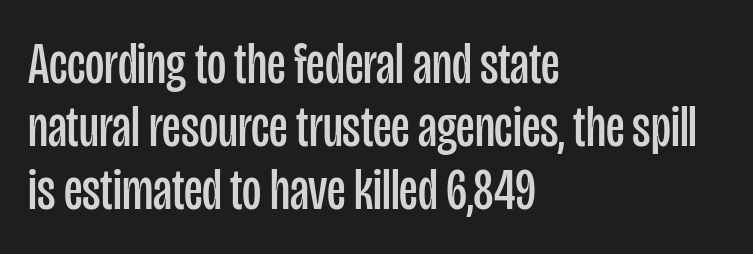
{"serif": "no", "italic": "no", "bold": "no", "weight": "regular", "width": "condensed", "stroke_contrast": "low", "x_height": "large", "monospaced": "no", "underline": "no", "align": "left", "line_spacing": "tight", "line_spacing_ratio": 1.07, "letter_spacing": "normal", "letter_spacing_em": 0.0, "glyph_px": 59}
